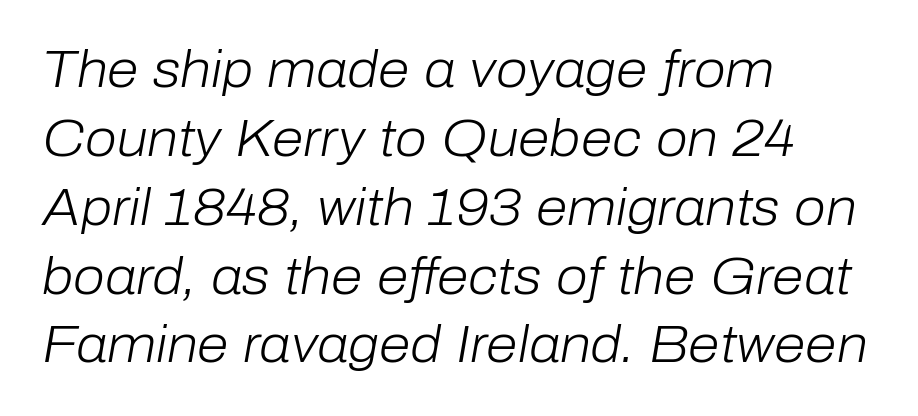
{"italic": "yes", "lean": "right", "slant_degrees": 10, "bold": "no", "weight": "light", "width": "normal", "stroke_contrast": "low", "x_height": "medium", "monospaced": "no", "underline": "no", "align": "left", "line_spacing": "normal", "line_spacing_ratio": 1.35, "letter_spacing": "normal", "letter_spacing_em": 0.0, "glyph_px": 51}
